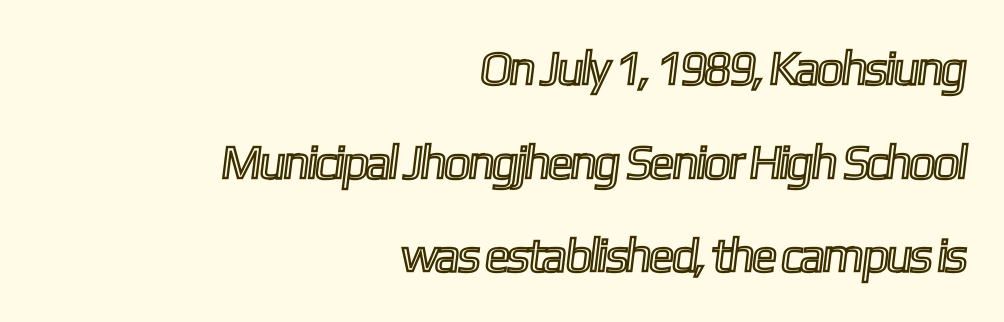
The paragraph has a hard right edge and a soft left edge. The horizontal fit of the characters is conventional and even. This sample trades compactness for vertical openness between lines. The baseline area is clear. A typesetter would call this proportional, since set widths differ per character.
